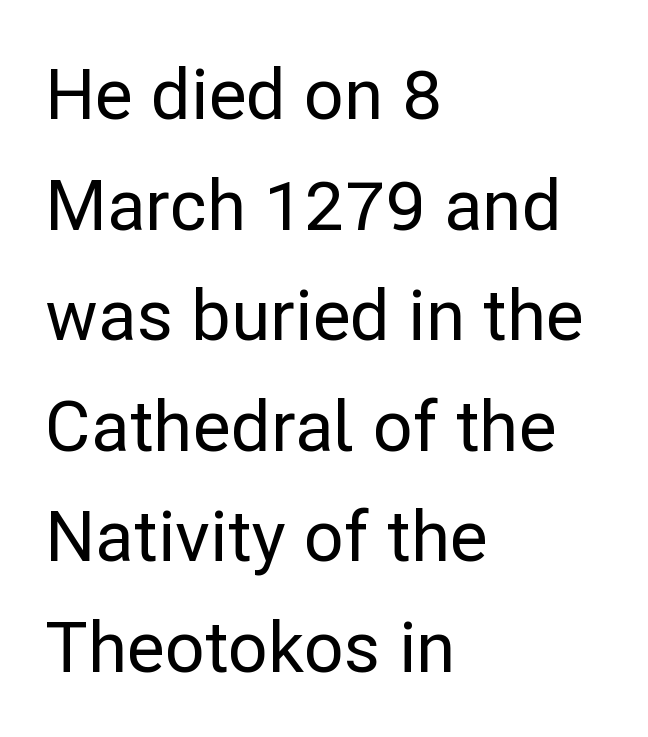
The image shows 70 px sans-serif type, upright; set left-aligned, normal line spacing (1.58x), normal letter spacing, not underlined; low stroke contrast and a medium x-height.
